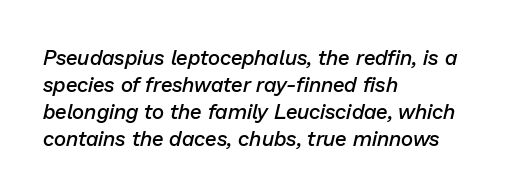
Q: Is the text bold? A: Semi-bold.
Q: Is the text italic (slanted)? A: Yes, it leans right by about 13 degrees.
Q: Is the text underlined? A: No.
Q: How is the paragraph aligned? A: Left-aligned.
Q: Is the spacing between letters normal or unusually wide? A: Normal.
Q: Is the spacing between lines tight, normal or loose? A: Normal.
